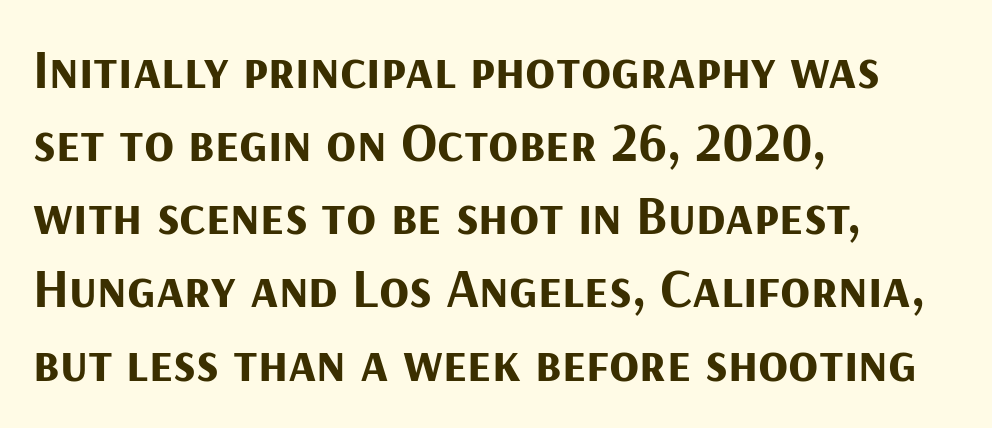
{"serif": "no", "italic": "no", "bold": "yes", "weight": "bold", "width": "normal", "stroke_contrast": "medium", "x_height": "medium", "monospaced": "no", "underline": "no", "align": "left", "line_spacing": "normal", "line_spacing_ratio": 1.33, "letter_spacing": "normal", "letter_spacing_em": 0.0, "glyph_px": 55}
